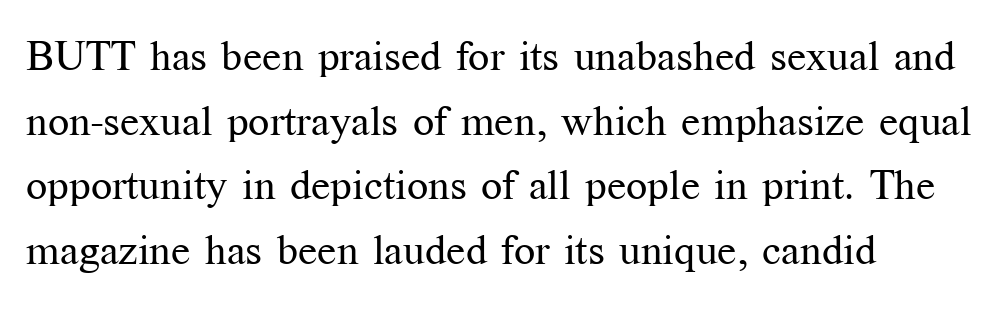
Q: Is the text bold? A: No.
Q: Is the text italic (slanted)? A: No, it is upright.
Q: Is the typeface a serif or a sans-serif typeface? A: Serif.
Q: Is the text underlined? A: No.
Q: How is the paragraph aligned? A: Left-aligned.
Q: Is the spacing between letters normal or unusually wide? A: Normal.
Q: Is the spacing between lines tight, normal or loose? A: Normal.
Q: Width (condensed, normal, or wide)? A: Normal.
Q: Stroke contrast? A: Medium.
Q: x-height? A: Medium.
Q: Monospaced? A: No.
